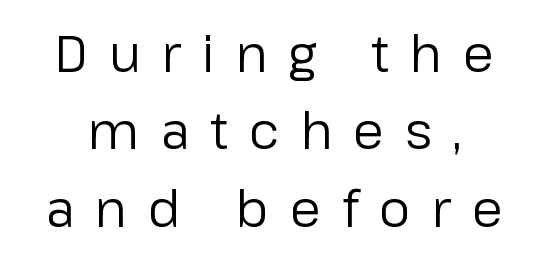
Q: Is the text bold? A: No.
Q: Is the text italic (slanted)? A: No, it is upright.
Q: Is the typeface a serif or a sans-serif typeface? A: Sans-serif.
Q: Is the text underlined? A: No.
Q: Is the spacing between letters normal or unusually wide? A: Unusually wide.
Q: Is the spacing between lines tight, normal or loose? A: Normal.
Q: Width (condensed, normal, or wide)? A: Normal.
Q: Stroke contrast? A: Low.
Q: x-height? A: Medium.
Q: Monospaced? A: No.
